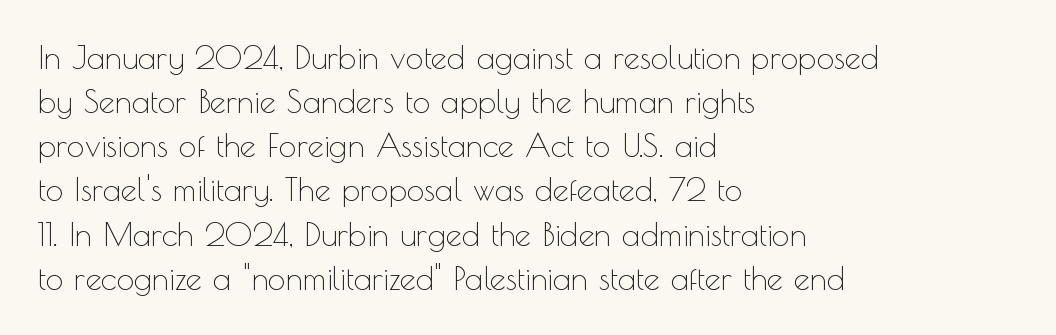
Looks like regular typesetting: each glyph gets only the width it needs. Serifs: no, the terminals of the letterforms are clean. Summary of weight: not heavy and not bold. Line starts are locked; line ends wander.
